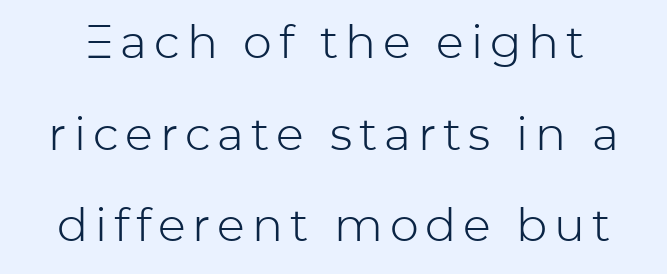
{"serif": "no", "italic": "no", "bold": "no", "weight": "light", "width": "normal", "stroke_contrast": "low", "x_height": "medium", "monospaced": "no", "underline": "no", "line_spacing": "loose", "line_spacing_ratio": 1.99, "glyph_px": 46}
